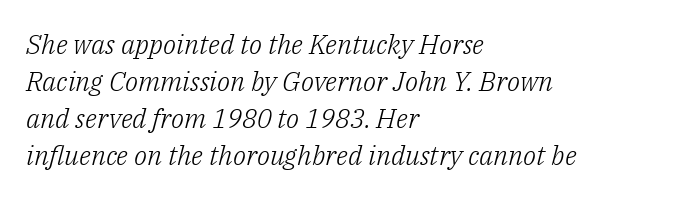
Q: Is the text bold? A: No.
Q: Is the text italic (slanted)? A: Yes, it leans right by about 14 degrees.
Q: Is the text underlined? A: No.
Q: How is the paragraph aligned? A: Left-aligned.
Q: Is the spacing between letters normal or unusually wide? A: Normal.
Q: Is the spacing between lines tight, normal or loose? A: Normal.
